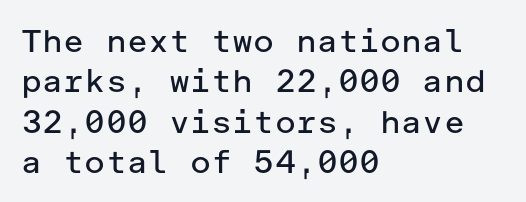
The passage shown is not underscored anywhere. Nothing sits at the stroke ends, so this counts as sans-serif. The rendering uses a moderate line-height, typical for paragraphs. The letters look calm and open, with moderate or lighter stems. The text block is weighted toward the left margin, trailing off unevenly rightward. This is roman type, the default non-slanted kind.
